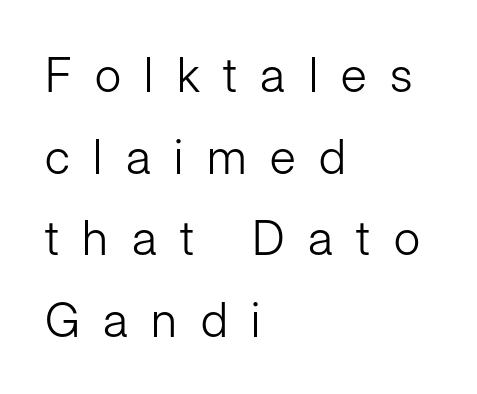
These lines are set flush left with a ragged right edge. Stroke thickness stays within the range of a standard reading face or lighter. Beneath every word, the page is bare. Spacing verdict: proportional, widths tailored to each character.
